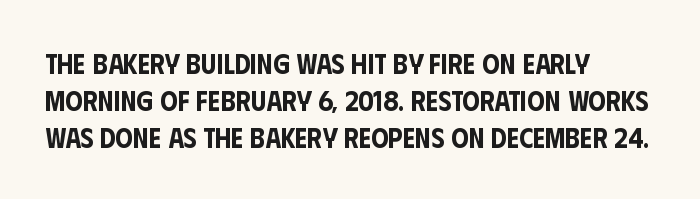
The image shows 28 px condensed sans-serif type, upright; set left-aligned, normal line spacing (1.32x), normal letter spacing, not underlined; low stroke contrast and a large x-height.
